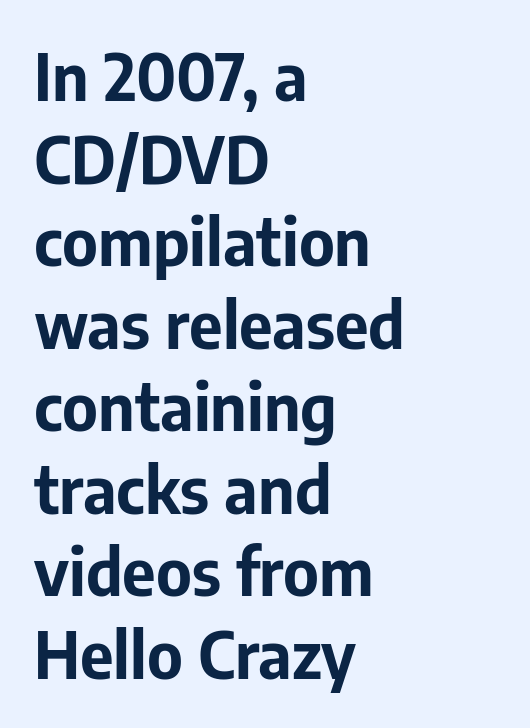
Q: Is the text bold? A: Yes.
Q: Is the text italic (slanted)? A: No, it is upright.
Q: Is the typeface a serif or a sans-serif typeface? A: Sans-serif.
Q: Is the text underlined? A: No.
Q: How is the paragraph aligned? A: Left-aligned.
Q: Is the spacing between letters normal or unusually wide? A: Normal.
Q: Is the spacing between lines tight, normal or loose? A: Normal.
Q: Width (condensed, normal, or wide)? A: Normal.
Q: Stroke contrast? A: Low.
Q: x-height? A: Medium.
Q: Monospaced? A: No.
